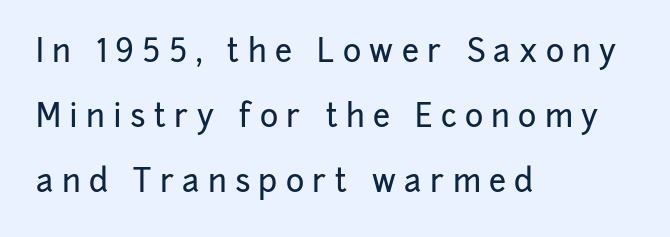
{"serif": "no", "italic": "no", "width": "normal", "stroke_contrast": "low", "x_height": "medium", "monospaced": "no", "underline": "no", "align": "left", "line_spacing": "loose", "line_spacing_ratio": 2.09, "letter_spacing": "wide", "letter_spacing_em": 0.27, "glyph_px": 31}
